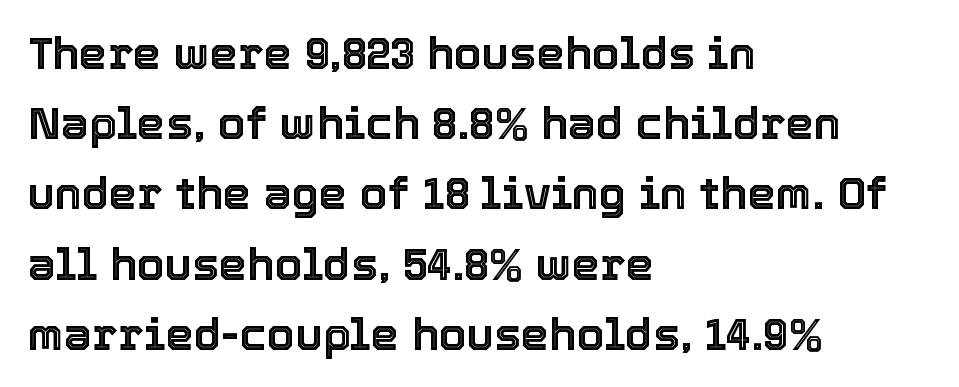
Q: Is the text italic (slanted)? A: No, it is upright.
Q: Is the text underlined? A: No.
Q: How is the paragraph aligned? A: Left-aligned.
Q: Is the spacing between letters normal or unusually wide? A: Normal.
Q: Is the spacing between lines tight, normal or loose? A: Normal.
Q: Width (condensed, normal, or wide)? A: Normal.
Q: x-height? A: Medium.
Q: Monospaced? A: No.
